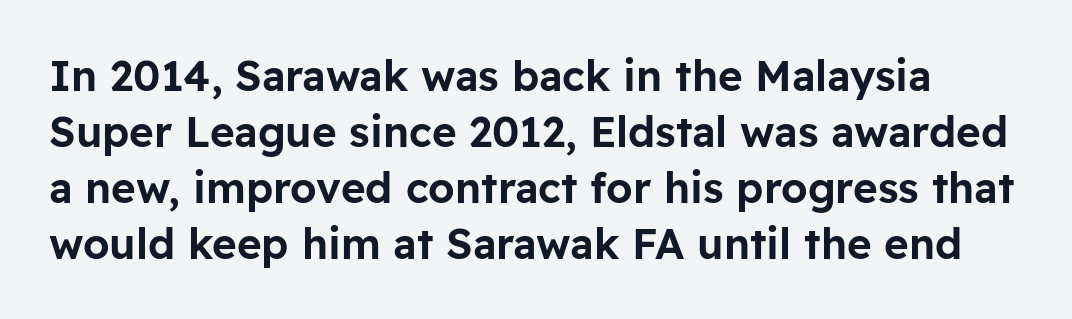
Q: Is the text italic (slanted)? A: No, it is upright.
Q: Is the typeface a serif or a sans-serif typeface? A: Sans-serif.
Q: Is the text underlined? A: No.
Q: Is the spacing between letters normal or unusually wide? A: Normal.
Q: Is the spacing between lines tight, normal or loose? A: Normal.
Q: Width (condensed, normal, or wide)? A: Normal.
Q: Stroke contrast? A: Low.
Q: x-height? A: Medium.
Q: Monospaced? A: No.
